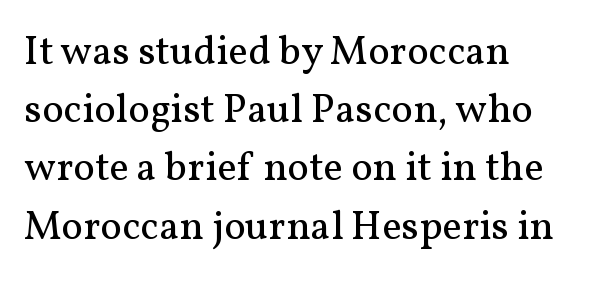
You could not count columns in this text — the font is proportionally spaced. These glyphs show unthickened strokes, regular width or finer. Whoever set this chose a conventional vertical rhythm. Posture: upright roman. The compositor pushed each line to the left boundary.
